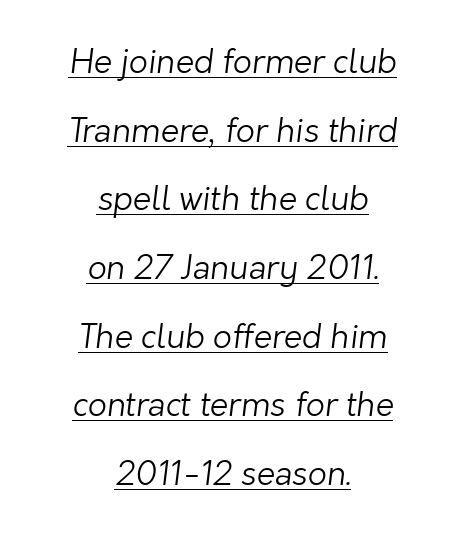
{"serif": "no", "bold": "no", "weight": "light", "width": "normal", "stroke_contrast": "low", "x_height": "medium", "monospaced": "no", "underline": "yes", "align": "center", "line_spacing": "loose", "line_spacing_ratio": 2.08, "letter_spacing": "normal", "letter_spacing_em": 0.0, "glyph_px": 33}
